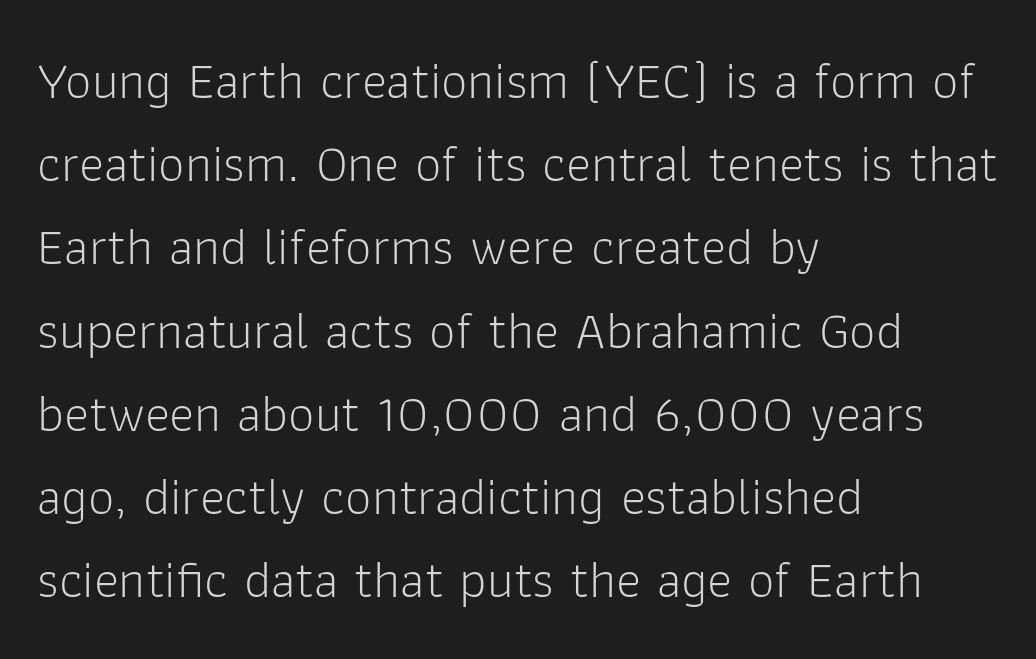
{"serif": "no", "italic": "no", "bold": "no", "weight": "light", "width": "normal", "stroke_contrast": "low", "x_height": "medium", "monospaced": "no", "underline": "no", "align": "left", "line_spacing": "normal", "line_spacing_ratio": 1.57, "letter_spacing": "normal", "letter_spacing_em": 0.0, "glyph_px": 53}
